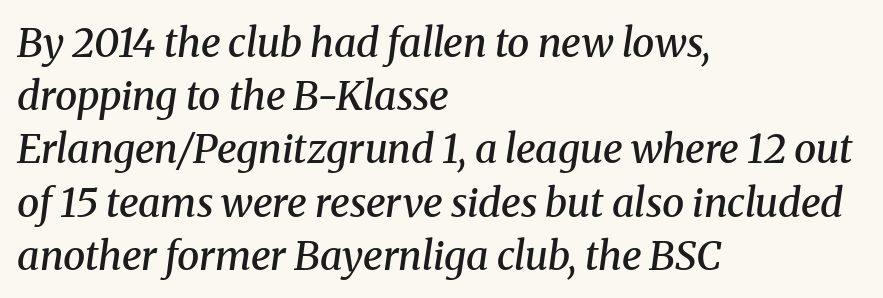
Q: Is the text bold? A: Semi-bold.
Q: Is the text italic (slanted)? A: Yes, it leans right by about 8 degrees.
Q: Is the typeface a serif or a sans-serif typeface? A: Serif.
Q: Is the text underlined? A: No.
Q: How is the paragraph aligned? A: Left-aligned.
Q: Is the spacing between letters normal or unusually wide? A: Normal.
Q: Is the spacing between lines tight, normal or loose? A: Normal.
Q: Width (condensed, normal, or wide)? A: Normal.
Q: Stroke contrast? A: Medium.
Q: x-height? A: Medium.
Q: Monospaced? A: No.
